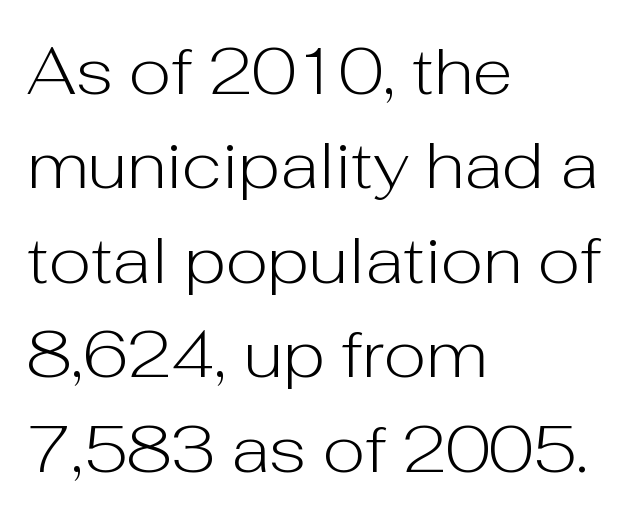
Q: Is the text bold? A: No.
Q: Is the text italic (slanted)? A: No, it is upright.
Q: Is the typeface a serif or a sans-serif typeface? A: Sans-serif.
Q: Is the text underlined? A: No.
Q: How is the paragraph aligned? A: Left-aligned.
Q: Is the spacing between letters normal or unusually wide? A: Normal.
Q: Is the spacing between lines tight, normal or loose? A: Normal.
Q: Width (condensed, normal, or wide)? A: Normal.
Q: Stroke contrast? A: Low.
Q: x-height? A: Medium.
Q: Monospaced? A: No.
